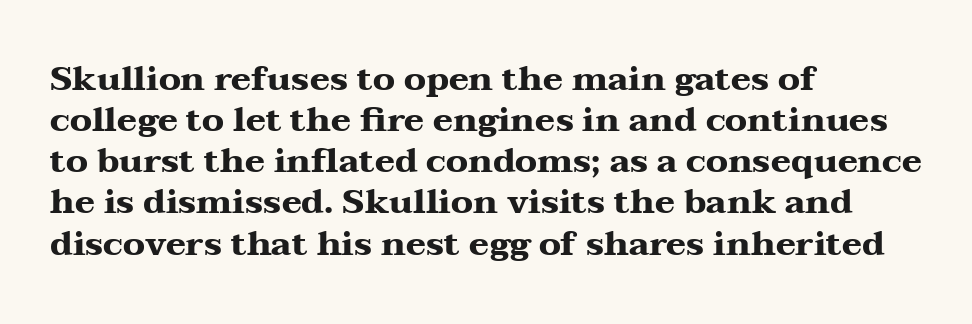
{"serif": "yes", "italic": "no", "bold": "yes", "weight": "heavy", "width": "wide", "stroke_contrast": "medium", "x_height": "medium", "monospaced": "no", "underline": "no", "align": "left", "line_spacing_ratio": 1.21, "letter_spacing": "normal", "letter_spacing_em": 0.0, "glyph_px": 34}
